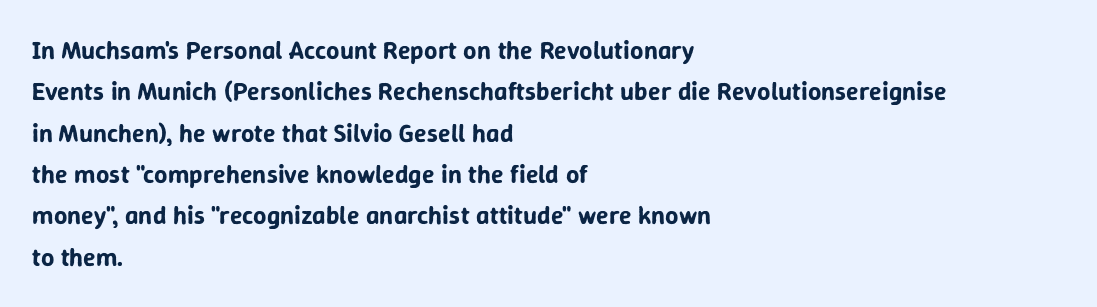
Honestly, there is no underline to notice here at all. Nothing unusual about the tracking: characters are spaced as the font intends. These lines stack with their left ends in a neat column. Posture: vertical. Normally led — the rows are evenly, conventionally spaced.
